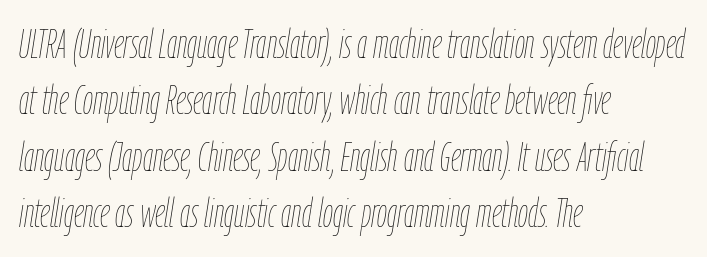
The image shows 40 px thin, condensed type, italic (leaning right); set left-aligned, normal line spacing (1.41x), normal letter spacing, not underlined; low stroke contrast and a medium x-height.
